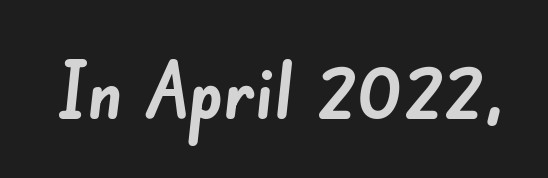
{"serif": "no", "bold": "yes", "weight": "semibold", "width": "normal", "stroke_contrast": "low", "x_height": "small", "monospaced": "no", "underline": "no", "letter_spacing": "normal", "letter_spacing_em": 0.0, "glyph_px": 77}
